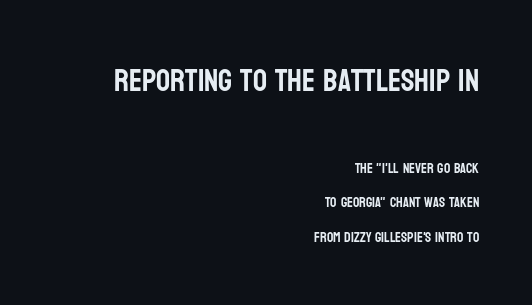
{"serif": "no", "italic": "no", "width": "condensed", "stroke_contrast": "low", "x_height": "large", "monospaced": "no", "underline": "no", "align": "right", "line_spacing": "loose", "line_spacing_ratio": 2.48, "letter_spacing": "normal", "letter_spacing_em": 0.0, "larger_block": "first", "size_ratio": 2.21, "glyph_px": 31}
